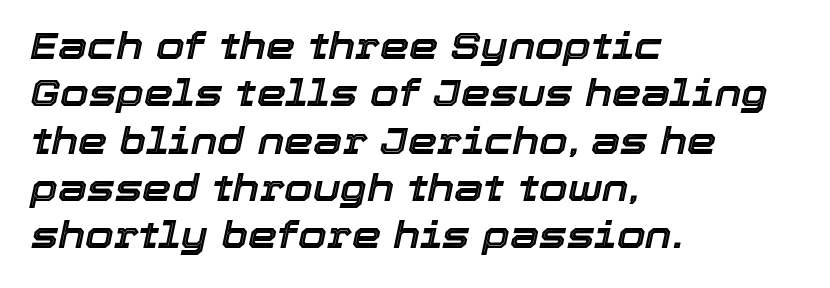
Q: Is the text italic (slanted)? A: Yes, it leans right by about 12 degrees.
Q: Is the text underlined? A: No.
Q: How is the paragraph aligned? A: Left-aligned.
Q: Is the spacing between letters normal or unusually wide? A: Normal.
Q: Is the spacing between lines tight, normal or loose? A: Normal.
Q: Width (condensed, normal, or wide)? A: Normal.
Q: x-height? A: Medium.
Q: Monospaced? A: No.
